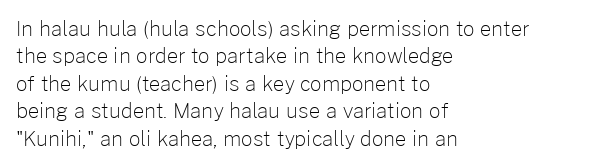
Q: Is the text bold? A: No.
Q: Is the text italic (slanted)? A: No, it is upright.
Q: Is the text underlined? A: No.
Q: How is the paragraph aligned? A: Left-aligned.
Q: Is the spacing between letters normal or unusually wide? A: Normal.
Q: Is the spacing between lines tight, normal or loose? A: Normal.
